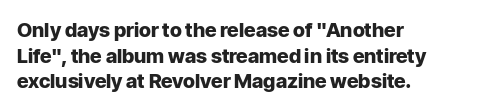
Q: Is the text bold? A: Yes.
Q: Is the text italic (slanted)? A: No, it is upright.
Q: Is the text underlined? A: No.
Q: How is the paragraph aligned? A: Left-aligned.
Q: Is the spacing between letters normal or unusually wide? A: Normal.
Q: Is the spacing between lines tight, normal or loose? A: Normal.
